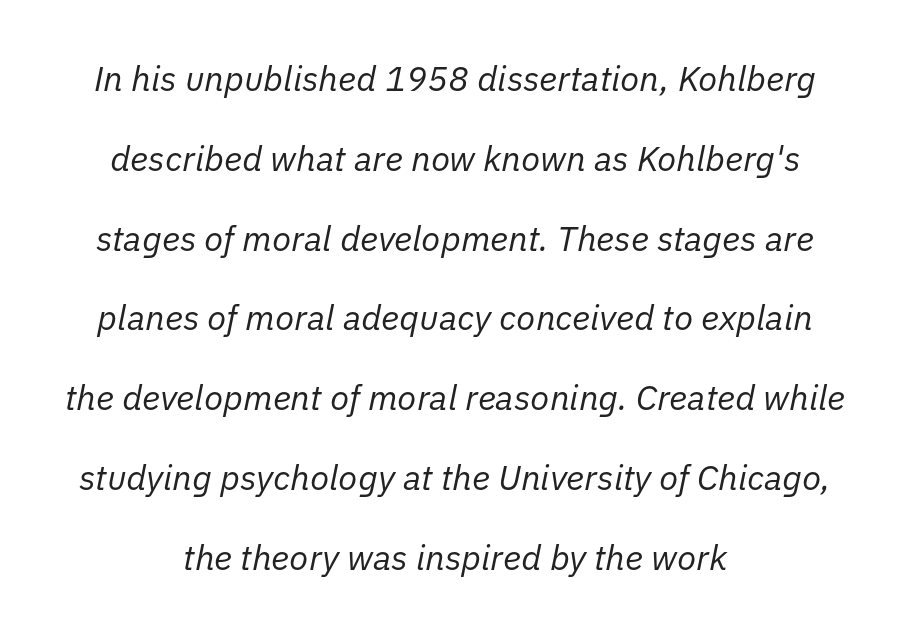
{"italic": "yes", "lean": "right", "slant_degrees": 11, "bold": "no", "weight": "regular", "width": "normal", "stroke_contrast": "low", "x_height": "medium", "monospaced": "no", "underline": "no", "align": "center", "line_spacing": "loose", "line_spacing_ratio": 2.28, "letter_spacing": "normal", "letter_spacing_em": 0.0, "glyph_px": 35}
